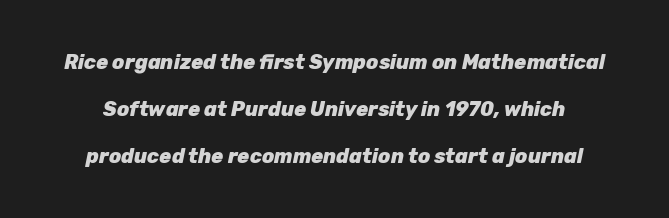
{"italic": "yes", "lean": "right", "slant_degrees": 12, "bold": "yes", "underline": "no", "line_spacing": "loose", "line_spacing_ratio": 2.34, "letter_spacing": "normal", "letter_spacing_em": 0.0, "glyph_px": 20}
